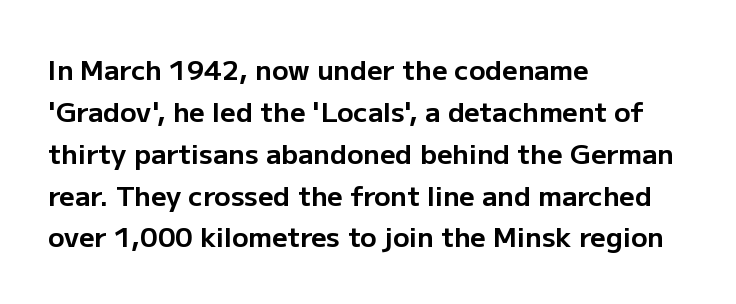
The image shows 27 px bold type, upright; set left-aligned, normal line spacing (1.55x), normal letter spacing, not underlined.
